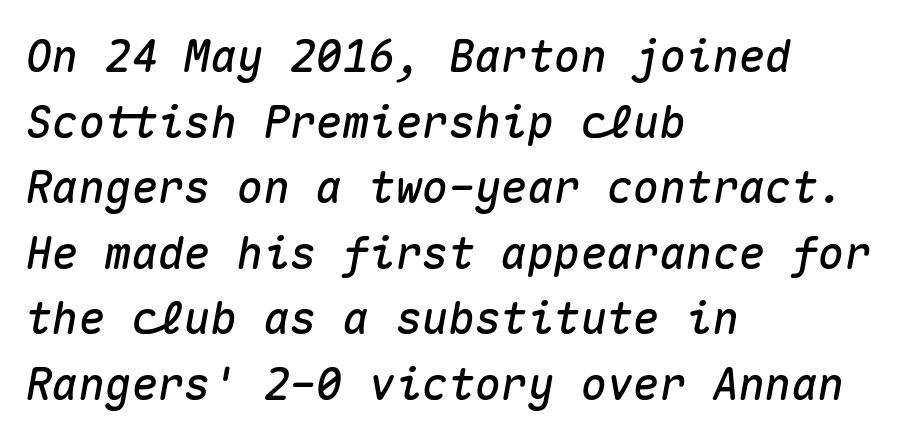
This rendering features lettering with no underline. A normal amount of white space separates one row of letters from the next. These lines are set flush left with a ragged right edge. These lines keep a tight, regular rhythm from letter to letter. This sample has the even, mechanical cadence of fixed-width lettering. This is oblique type, the kind used for emphasis or titles.
